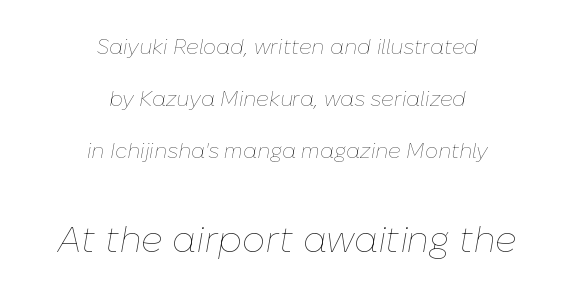
When letters slant like this, we call the style italic. The weight would be labelled regular, book, light, or lighter still. Look at the tracking — it's just the regular setting, nothing added. Bigger letters appear in the bottom chunk; the top chunk is reduced. This sample has the flowing, uneven cadence of proportional lettering. Horizontal alignment here is central, giving a formal, balanced look.
